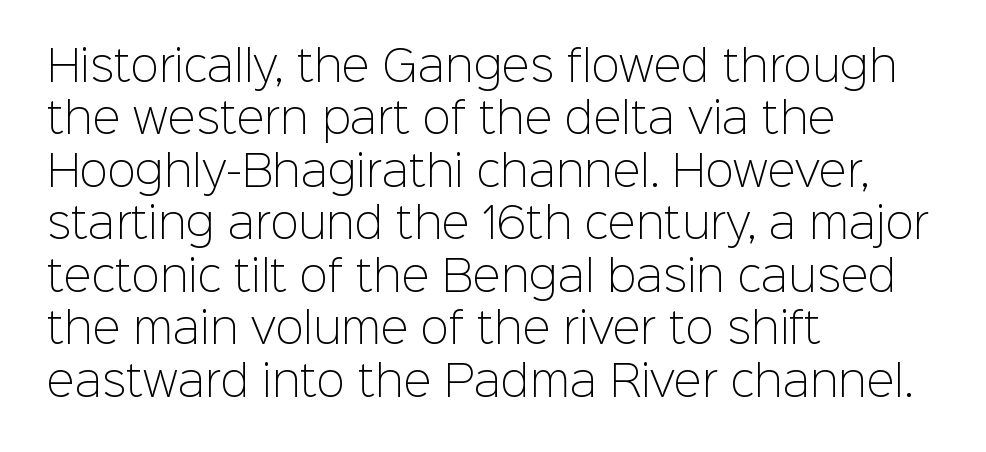
The image shows 42 px light sans-serif type, upright; set left-aligned, normal line spacing (1.25x), normal letter spacing, not underlined; low stroke contrast and a medium x-height.
